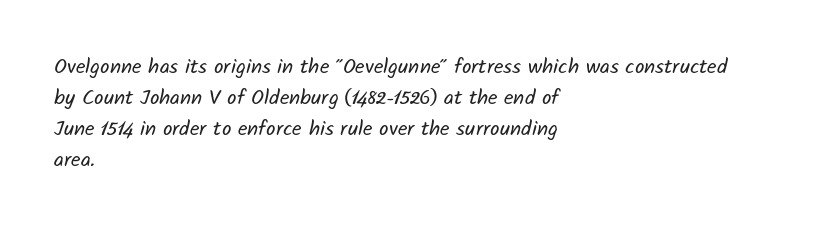
Q: Is the text bold? A: No.
Q: Is the text underlined? A: No.
Q: How is the paragraph aligned? A: Left-aligned.
Q: Is the spacing between letters normal or unusually wide? A: Normal.
Q: Is the spacing between lines tight, normal or loose? A: Normal.
